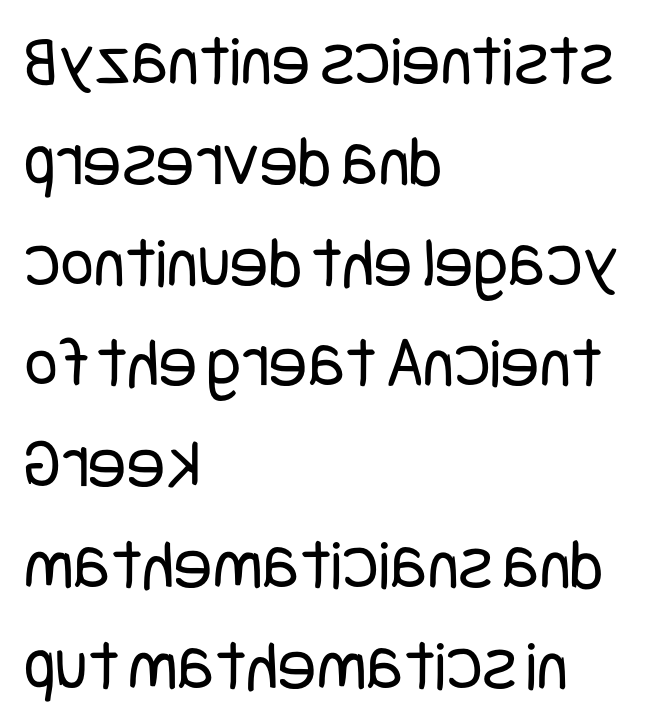
The image shows 72 px regular-weight, condensed sans-serif type, upright; set left-aligned, normal line spacing (1.4x), normal letter spacing, not underlined; low stroke contrast and a large x-height.
